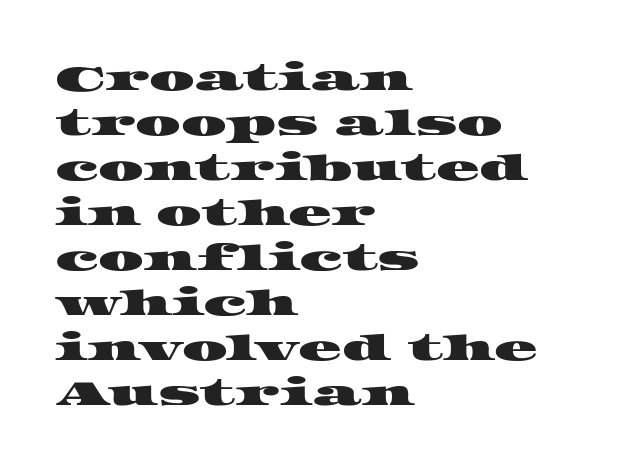
Teacher's note: observe the even left margin — that is flush-left alignment. The zone under the glyphs is completely vacant. The space between consecutive lines is moderate. I'd call this a serif setting — the letters wear small feet. A typesetter would call this proportional, since set widths differ per character.
